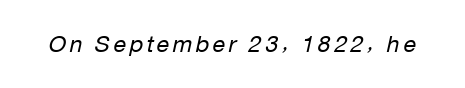
The image shows 23 px text type, italic (leaning right); set not underlined.
